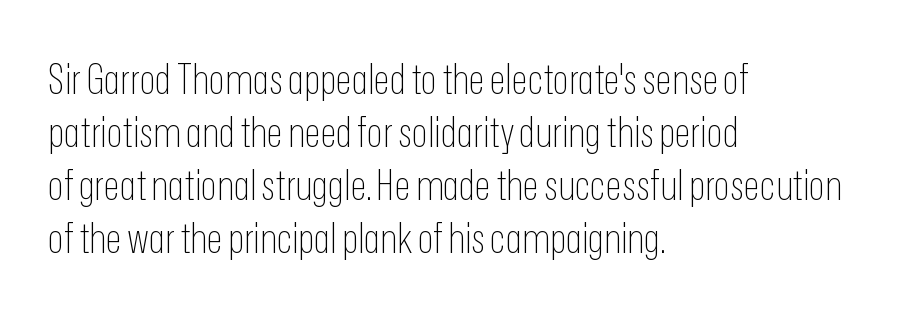
Here the designer chose a conventional face with non-uniform glyph widths. The passage is arranged the way most books set body copy — flush left. This sample uses an upright cut, with every glyph sitting square on the baseline. Unmarked baselines from the first word to the last. Successive baselines arrive at the customary interval. Honestly, the letter spacing is just normal — you wouldn't notice it.
